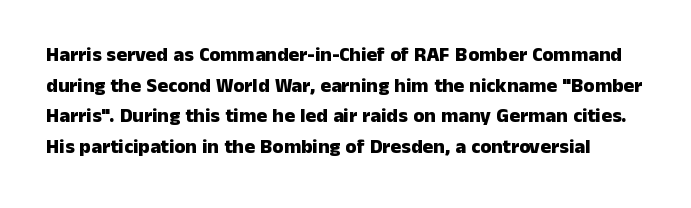
Q: Is the text bold? A: Yes.
Q: Is the text italic (slanted)? A: No, it is upright.
Q: Is the text underlined? A: No.
Q: Is the spacing between letters normal or unusually wide? A: Normal.
Q: Is the spacing between lines tight, normal or loose? A: Normal.
